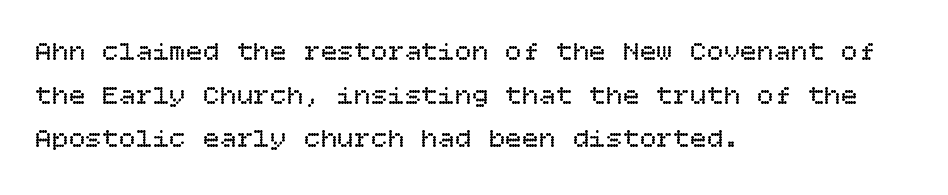
The image shows 28 px regular-weight type, upright; set left-aligned, normal line spacing (1.56x), normal letter spacing, not underlined; low stroke contrast and a large x-height.
